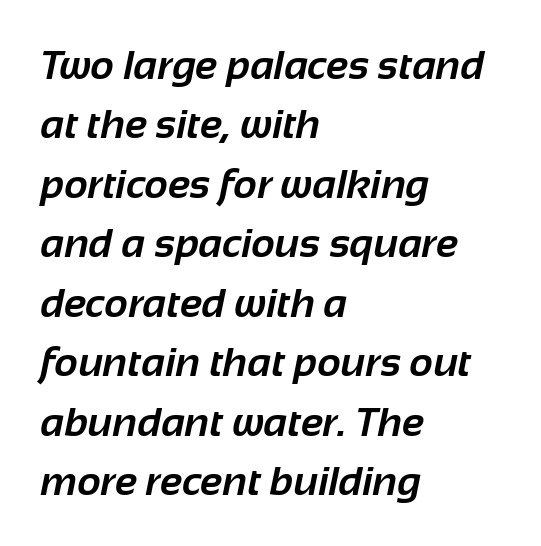
Observe the ordinary spacing: letters are neighbours, not strangers. The glyphs are unaccompanied by any horizontal stroke below them. The font is running at its bold setting. Normally led — the rows are evenly, conventionally spaced. Look at the bottom of the vertical strokes: they stop flat, with no serifs. The compositor pushed each line to the left boundary.
